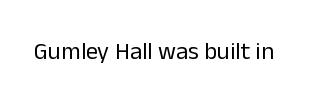
The image shows 24 px text type, upright; set normal letter spacing, not underlined.
